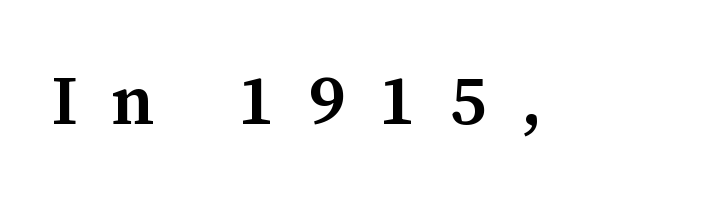
{"serif": "yes", "italic": "no", "bold": "semi", "weight": "semibold", "width": "normal", "stroke_contrast": "medium", "x_height": "medium", "monospaced": "no", "underline": "no", "letter_spacing": "wide", "letter_spacing_em": 0.48, "glyph_px": 70}
